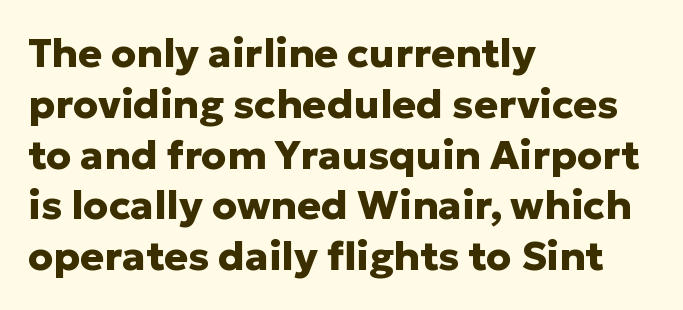
{"serif": "no", "italic": "no", "bold": "yes", "weight": "heavy", "width": "normal", "stroke_contrast": "low", "x_height": "medium", "monospaced": "no", "underline": "no", "align": "left", "line_spacing": "normal", "line_spacing_ratio": 1.27, "letter_spacing": "normal", "letter_spacing_em": 0.0, "glyph_px": 40}
